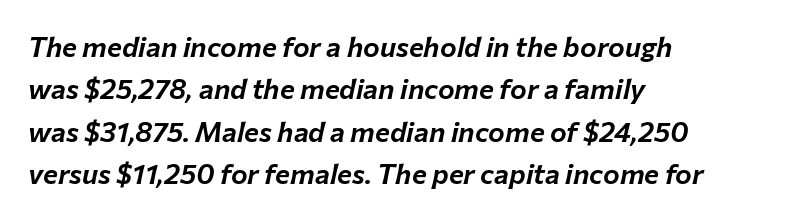
Q: Is the text italic (slanted)? A: Yes, it leans right by about 12 degrees.
Q: Is the text underlined? A: No.
Q: How is the paragraph aligned? A: Left-aligned.
Q: Is the spacing between letters normal or unusually wide? A: Normal.
Q: Is the spacing between lines tight, normal or loose? A: Normal.
Q: Width (condensed, normal, or wide)? A: Normal.
Q: Stroke contrast? A: Low.
Q: x-height? A: Medium.
Q: Monospaced? A: No.
